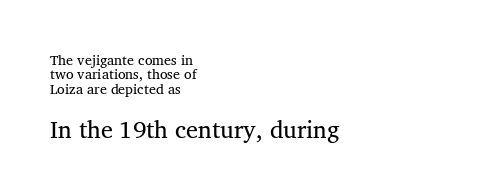
The image shows 24 px text type; set left-aligned, tight line spacing (1.03x), normal letter spacing, not underlined; the second (bottom) block is 1.71x larger.
